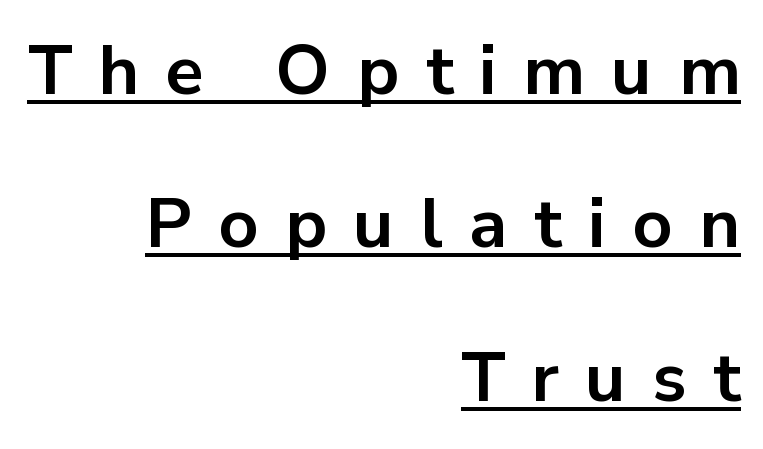
Letterform terminals end flat and unadorned throughout the passage. Varying glyph widths throughout — classic text-font behaviour. Honestly, the letter spacing is so wide it's the main thing you notice. Decoration check: the copy is underlined. The ragged edge is on the left, which tells us the setting is flush right. I'd describe the lettering as bold — thick and assertive.
